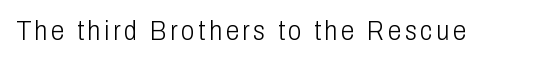
{"italic": "no", "bold": "no", "underline": "no", "glyph_px": 27}
